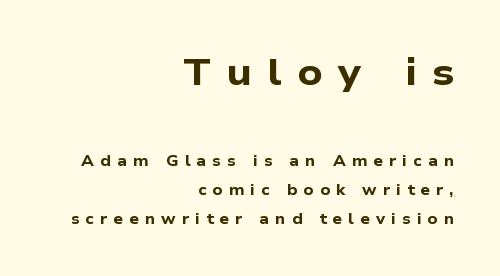
Q: Is the text bold? A: Yes.
Q: Is the typeface a serif or a sans-serif typeface? A: Sans-serif.
Q: Is the text underlined? A: No.
Q: How is the paragraph aligned? A: Right-aligned.
Q: Is the spacing between letters normal or unusually wide? A: Unusually wide.
Q: Is the spacing between lines tight, normal or loose? A: Loose.
Q: Which block of text is set in a larger size, the first (top) or the second (bottom)? A: The first (top) one.
Q: Width (condensed, normal, or wide)? A: Wide.
Q: Stroke contrast? A: Low.
Q: x-height? A: Medium.
Q: Monospaced? A: No.
